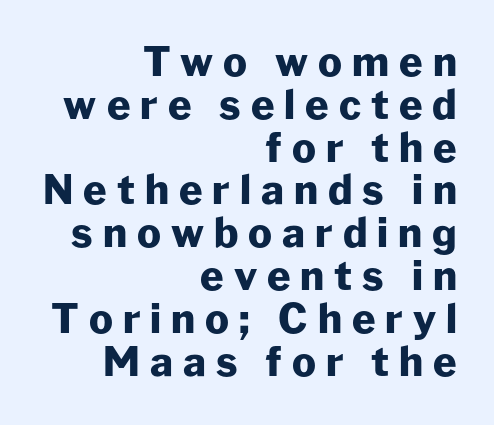
The rendering shows plain stroke endings on the letterforms — a sans-serif design. Do the letters lean? They stand straight. This sample is right-justified, so line beginnings fall wherever the words allow. Varying glyph widths throughout — classic text-font behaviour. You'd pick this weight for a headline — it's a proper bold. Each word looks stretched out because of the extra space between its letters.
